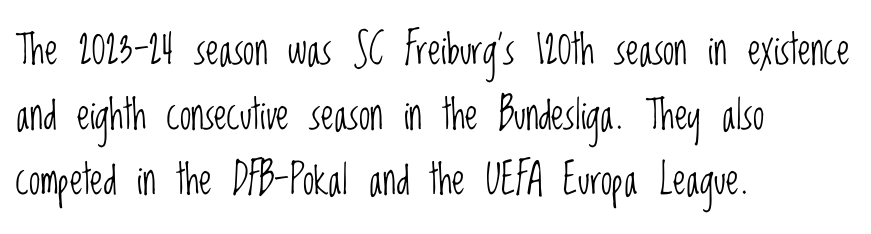
{"serif": "no", "italic": "no", "bold": "no", "weight": "light", "width": "condensed", "stroke_contrast": "low", "x_height": "large", "monospaced": "no", "underline": "no", "align": "left", "line_spacing": "normal", "line_spacing_ratio": 1.59, "letter_spacing": "normal", "letter_spacing_em": 0.0, "glyph_px": 41}
